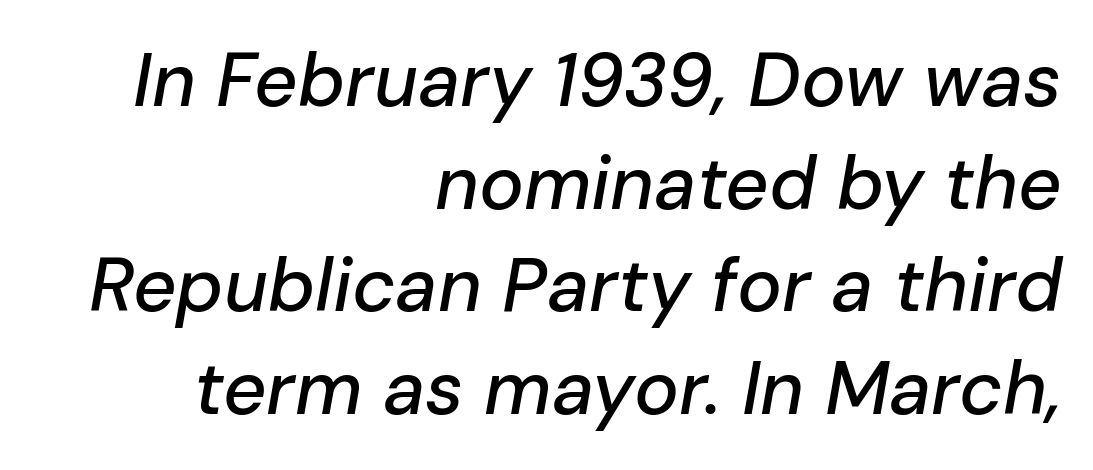
Q: Is the text italic (slanted)? A: Yes, it leans right by about 10 degrees.
Q: Is the text underlined? A: No.
Q: How is the paragraph aligned? A: Right-aligned.
Q: Is the spacing between letters normal or unusually wide? A: Normal.
Q: Is the spacing between lines tight, normal or loose? A: Normal.
Q: Width (condensed, normal, or wide)? A: Normal.
Q: Stroke contrast? A: Low.
Q: x-height? A: Medium.
Q: Monospaced? A: No.
